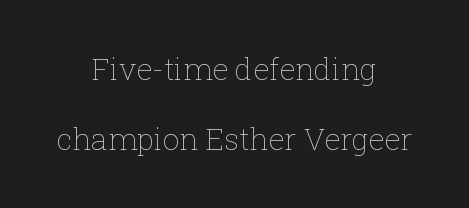
The zone under the glyphs is completely vacant. One-word summary of the alignment: center. Designer's note — italics off, roman on. Is the type heavy? It reads as light-to-regular instead. Leading is clearly above the norm, producing a sparse column. Does extra space separate the letters? No, they use regular spacing.
